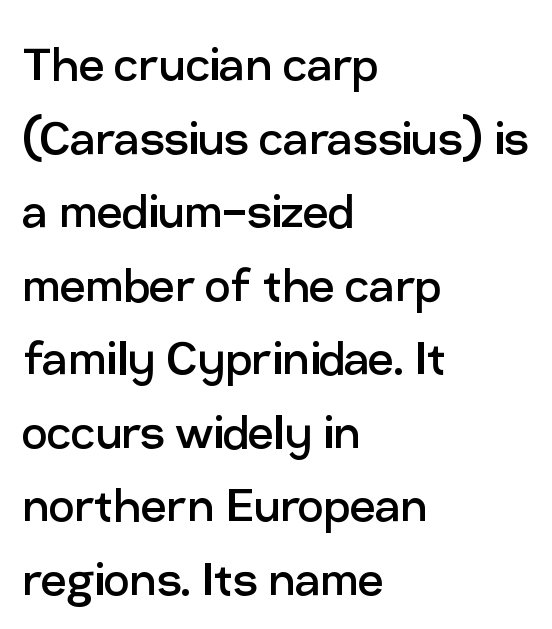
Q: Is the text bold? A: No.
Q: Is the text italic (slanted)? A: No, it is upright.
Q: Is the typeface a serif or a sans-serif typeface? A: Sans-serif.
Q: Is the text underlined? A: No.
Q: How is the paragraph aligned? A: Left-aligned.
Q: Is the spacing between letters normal or unusually wide? A: Normal.
Q: Is the spacing between lines tight, normal or loose? A: Normal.
Q: Width (condensed, normal, or wide)? A: Normal.
Q: Stroke contrast? A: Low.
Q: x-height? A: Medium.
Q: Monospaced? A: No.
